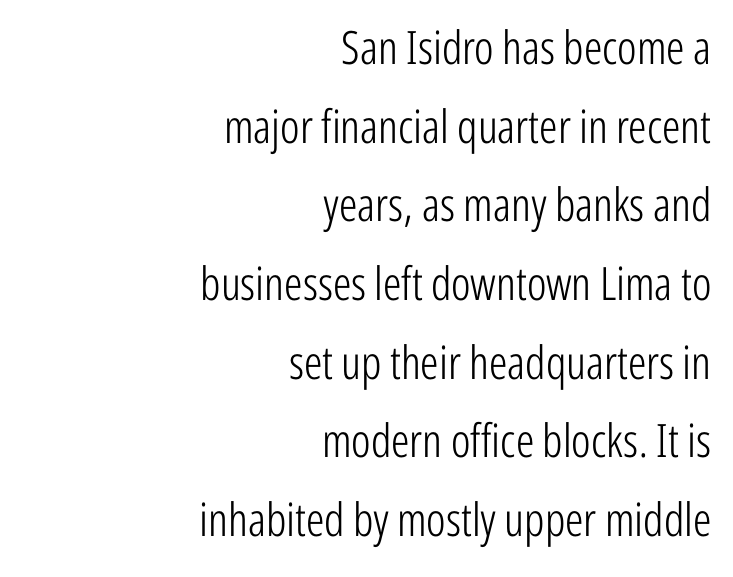
{"serif": "no", "italic": "no", "bold": "no", "weight": "light", "width": "condensed", "stroke_contrast": "low", "x_height": "medium", "monospaced": "no", "underline": "no", "align": "right", "line_spacing_ratio": 1.71, "letter_spacing": "normal", "letter_spacing_em": 0.0, "glyph_px": 46}
